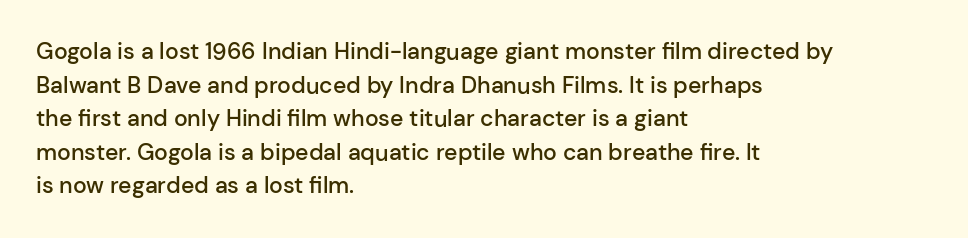
The image shows 23 px text type, upright; set left-aligned, normal line spacing (1.46x), normal letter spacing, not underlined.
